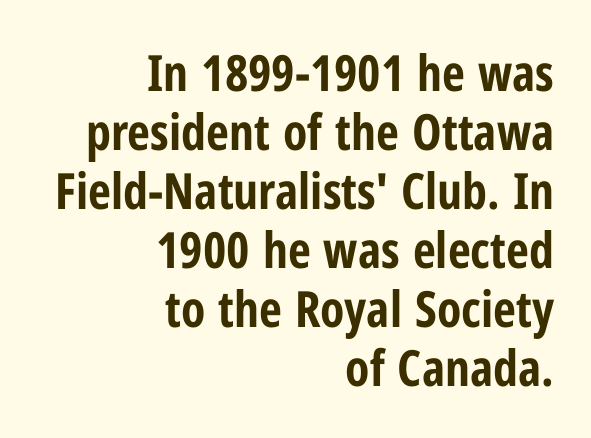
The image shows 50 px bold, condensed sans-serif type, upright; set right-aligned, line spacing 1.18x, normal letter spacing, not underlined; low stroke contrast and a medium x-height.
